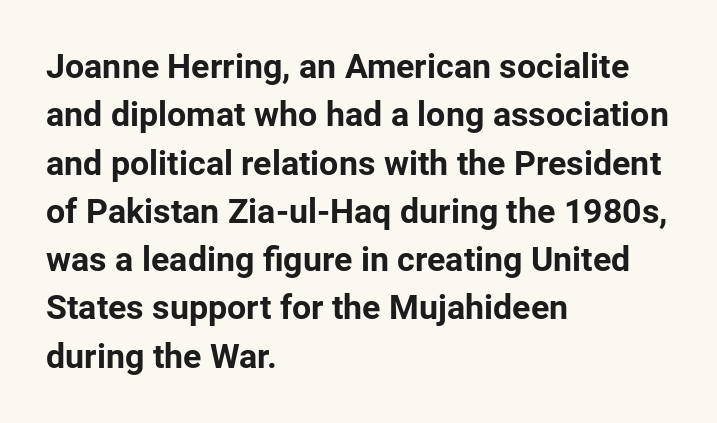
Clear beneath every line of the passage. Notice how descenders clear the ascenders below comfortably — that's standard leading. The letters carry no serifs — their stems end cleanly without finishing strokes. This is heavy type, rendered in bold. Does the copy run flush right? No — it runs flush left.
